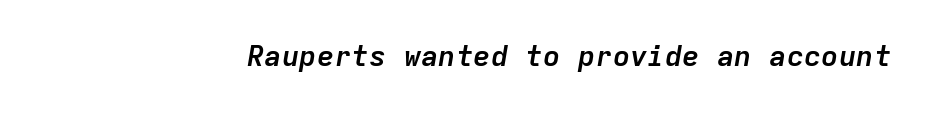
{"italic": "yes", "lean": "right", "slant_degrees": 9, "bold": "yes", "weight": "semibold", "width": "normal", "stroke_contrast": "low", "x_height": "medium", "monospaced": "yes", "underline": "no", "letter_spacing": "normal", "letter_spacing_em": 0.0, "glyph_px": 29}
